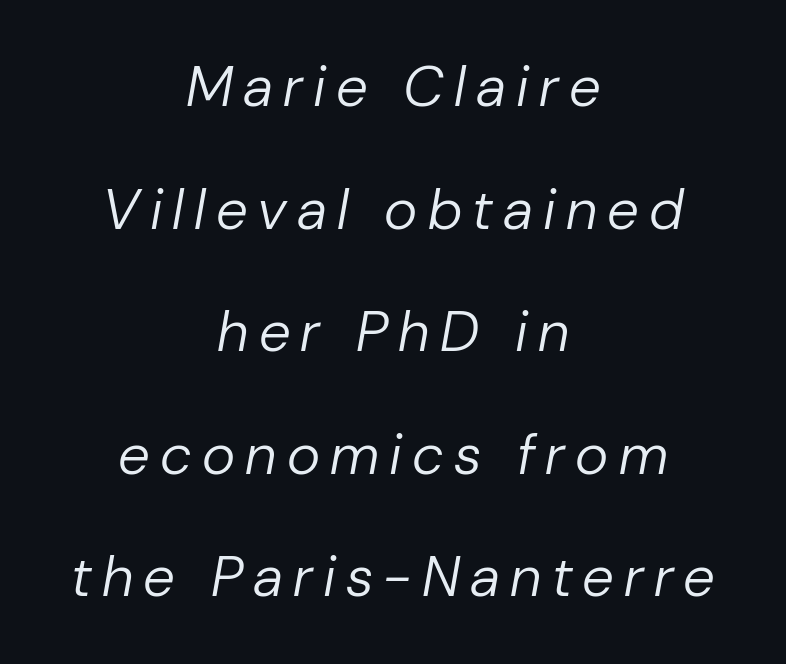
{"italic": "yes", "lean": "right", "slant_degrees": 10, "bold": "no", "weight": "regular", "width": "normal", "stroke_contrast": "low", "x_height": "medium", "monospaced": "no", "underline": "no", "align": "center", "line_spacing": "loose", "line_spacing_ratio": 2.15, "glyph_px": 57}
